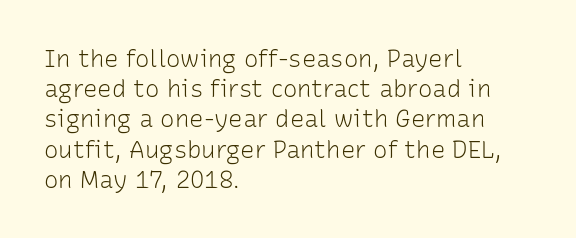
The image shows 24 px text type, upright; set left-aligned, normal line spacing (1.26x), normal letter spacing, not underlined.
